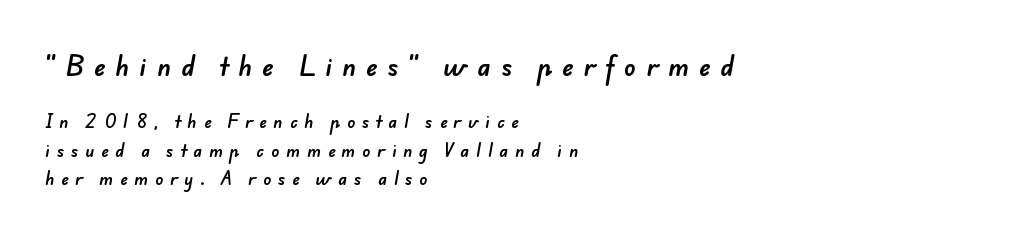
Caption: multi-line text, flush left, ragged right. Type size steps down from the first block to the second. The letterforms stand isolated, each surrounded by extra space. Plain, unruled lines of type.
